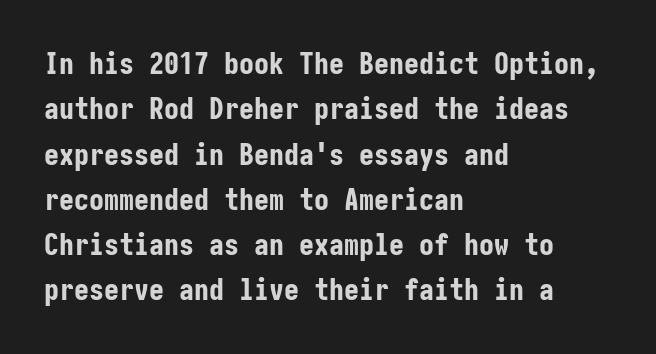
{"serif": "no", "italic": "no", "bold": "yes", "weight": "bold", "width": "condensed", "stroke_contrast": "low", "x_height": "medium", "underline": "no", "align": "left", "line_spacing": "normal", "line_spacing_ratio": 1.51, "letter_spacing": "normal", "letter_spacing_em": 0.0, "glyph_px": 30}
